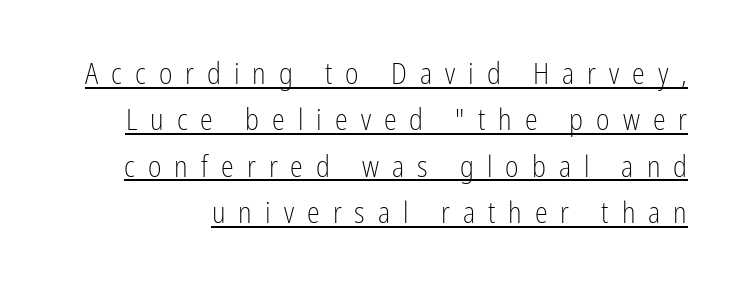
The image shows 29 px light, condensed sans-serif type, upright; set normal line spacing (1.6x), unusually wide letter spacing (+0.45 em), underlined; low stroke contrast and a medium x-height.
